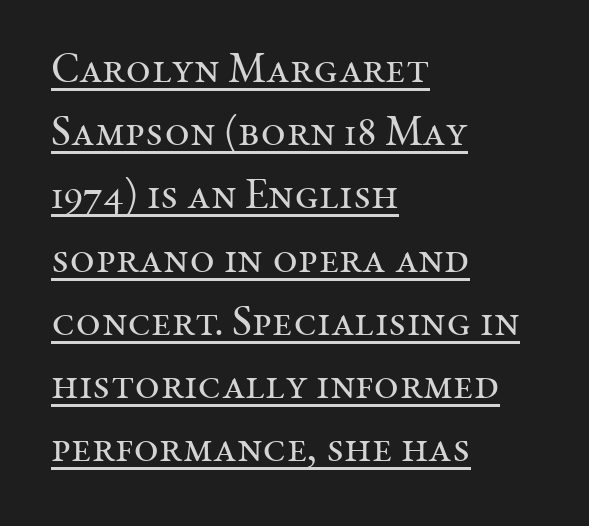
Q: Is the text bold? A: No.
Q: Is the text italic (slanted)? A: No, it is upright.
Q: Is the typeface a serif or a sans-serif typeface? A: Serif.
Q: Is the text underlined? A: Yes.
Q: How is the paragraph aligned? A: Left-aligned.
Q: Is the spacing between letters normal or unusually wide? A: Normal.
Q: Is the spacing between lines tight, normal or loose? A: Normal.
Q: Width (condensed, normal, or wide)? A: Normal.
Q: Stroke contrast? A: Medium.
Q: x-height? A: Medium.
Q: Monospaced? A: No.
